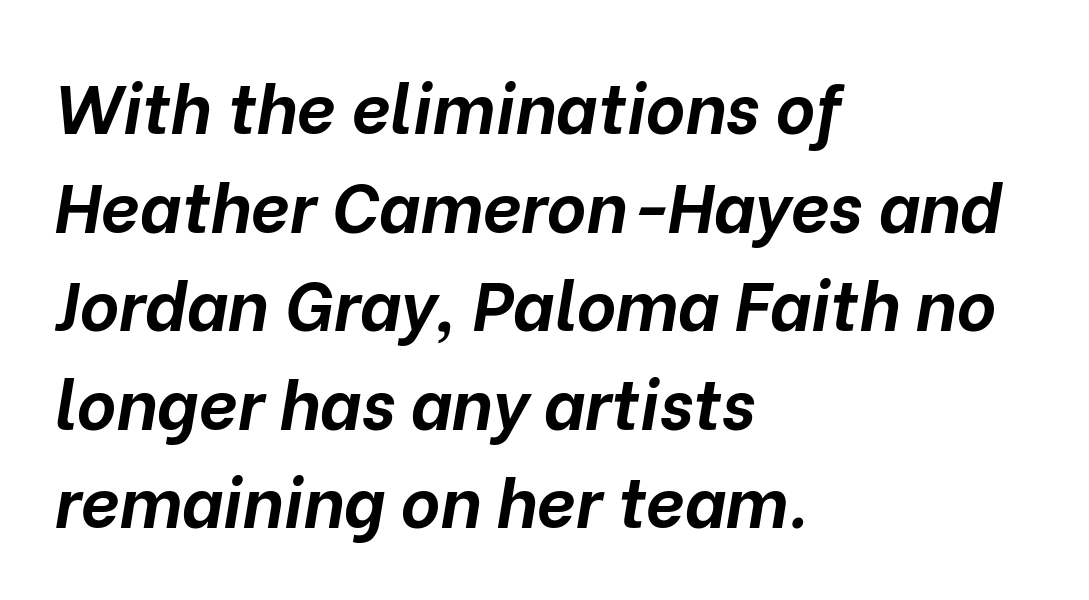
Standard letterfit; no display-style spreading of the glyphs. If you drew a ruler down the left edge, every line would touch it. A dark, heavy texture on the line: the type is bold. Letters rest on an invisible, unmarked baseline. It's the slanting kind of type.
